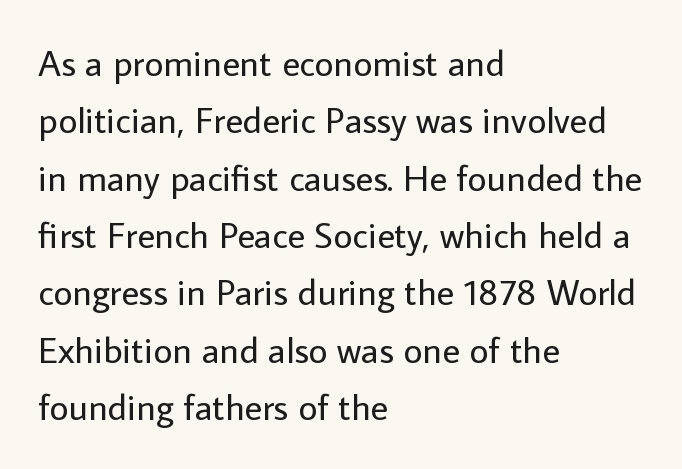
Q: Is the text bold? A: No.
Q: Is the text italic (slanted)? A: No, it is upright.
Q: Is the typeface a serif or a sans-serif typeface? A: Sans-serif.
Q: Is the text underlined? A: No.
Q: How is the paragraph aligned? A: Left-aligned.
Q: Is the spacing between letters normal or unusually wide? A: Normal.
Q: Is the spacing between lines tight, normal or loose? A: Normal.
Q: Width (condensed, normal, or wide)? A: Normal.
Q: Stroke contrast? A: Low.
Q: x-height? A: Medium.
Q: Monospaced? A: No.
